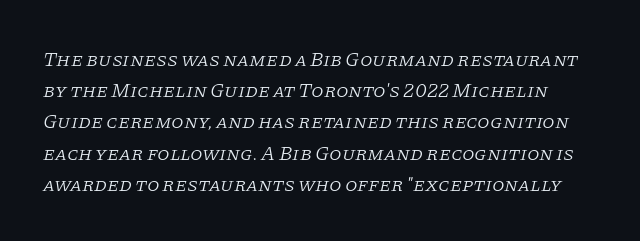
Look at the tracking — it's just the regular setting, nothing added. Vertically, the passage feels balanced, rows spaced as you'd expect. Compared with a typical body face, this is equally light or lighter still. The letters are slanted; this is an italic face. Clear beneath every line of the passage.
